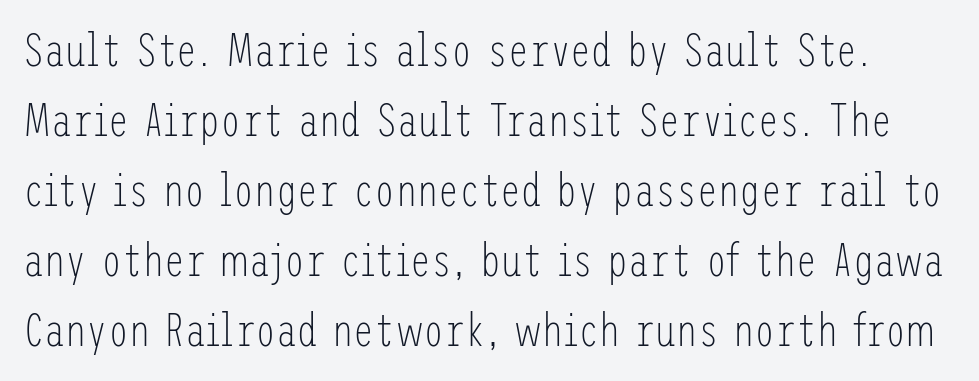
Posture: upright roman. Is this a heavy cut? Hardly; it is regular or lighter. Whoever set this chose a conventional vertical rhythm. Characters follow at the spacing the type designer built in.
